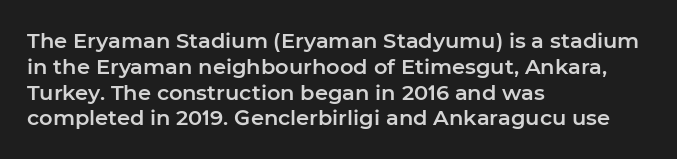
The image shows 21 px text type, upright; set left-aligned, line spacing 1.23x, normal letter spacing, not underlined.
